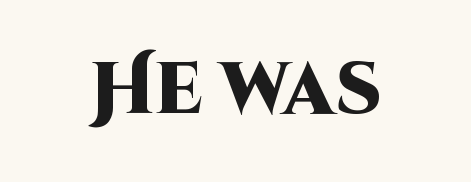
The image shows 72 px heavy sans-serif type, upright; set normal letter spacing, not underlined; high stroke contrast and a large x-height.
